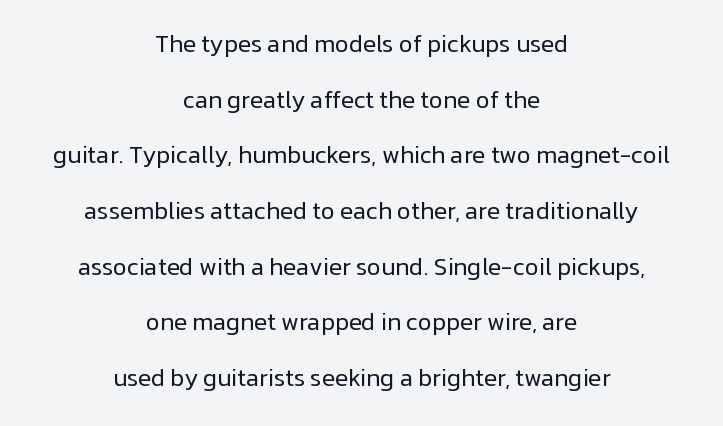
The words here are not underlined. The typesetter chose a symmetrical, centered arrangement here. The letters stand upright; this is a roman face. Here the glyphs are tracked normally, forming tight word shapes. The strokes are not fattened; the text isn't bold.
